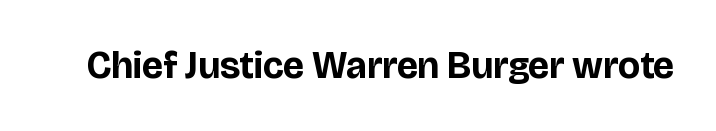
Q: Is the text bold? A: Yes.
Q: Is the text italic (slanted)? A: No, it is upright.
Q: Is the typeface a serif or a sans-serif typeface? A: Sans-serif.
Q: Is the text underlined? A: No.
Q: Is the spacing between letters normal or unusually wide? A: Normal.
Q: Width (condensed, normal, or wide)? A: Normal.
Q: Stroke contrast? A: Low.
Q: x-height? A: Large.
Q: Monospaced? A: No.
